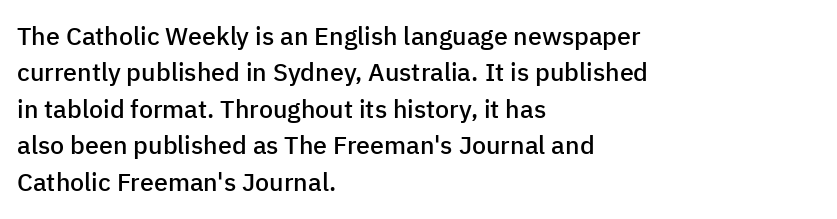
The image shows 25 px text type, upright; set left-aligned, normal line spacing (1.46x), normal letter spacing, not underlined.
